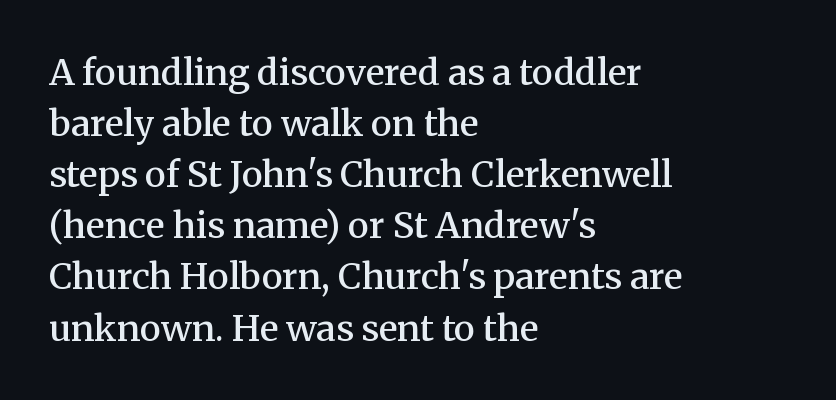
The image shows 36 px semibold serif type, upright; set left-aligned, normal line spacing (1.42x), normal letter spacing, not underlined; medium stroke contrast and a medium x-height.
